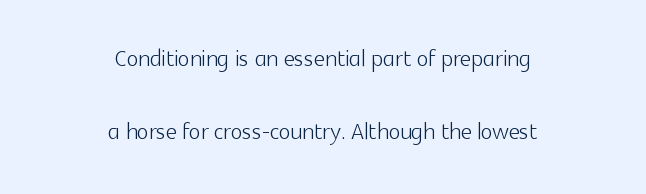
{"serif": "no", "italic": "no", "bold": "no", "weight": "light", "width": "normal", "x_height": "medium", "monospaced": "no", "underline": "no", "align": "center", "line_spacing": "loose", "line_spacing_ratio": 2.36, "letter_spacing": "normal", "letter_spacing_em": 0.0, "glyph_px": 31}
